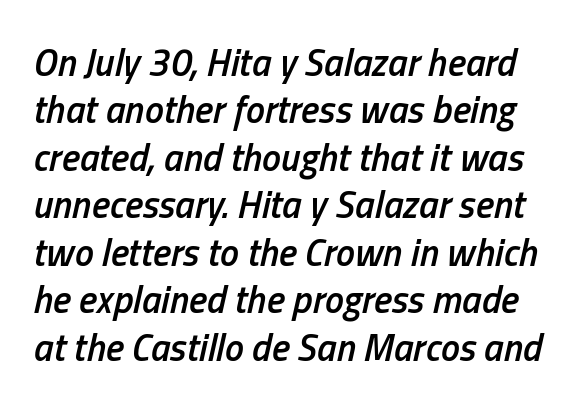
Q: Is the text bold? A: Semi-bold.
Q: Is the text italic (slanted)? A: Yes, it leans right by about 13 degrees.
Q: Is the text underlined? A: No.
Q: Is the spacing between letters normal or unusually wide? A: Normal.
Q: Is the spacing between lines tight, normal or loose? A: Normal.
Q: Width (condensed, normal, or wide)? A: Condensed.
Q: Stroke contrast? A: Low.
Q: x-height? A: Medium.
Q: Monospaced? A: No.
